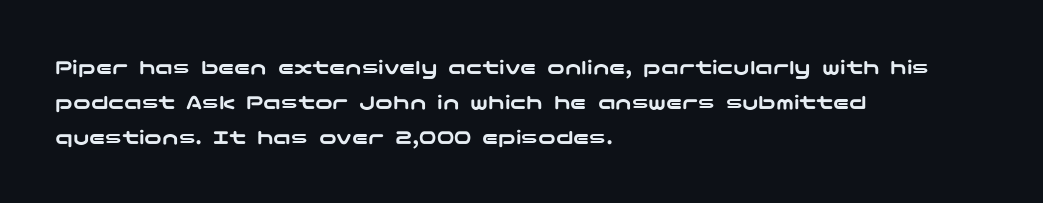
The vertical gap from one line to the next is medium. In terms of posture, this sample is upright. The ragged edge is on the right, which tells us the setting is flush left. Look at the tracking — it's just the regular setting, nothing added. Only glyphs here, with clear space below each row.
